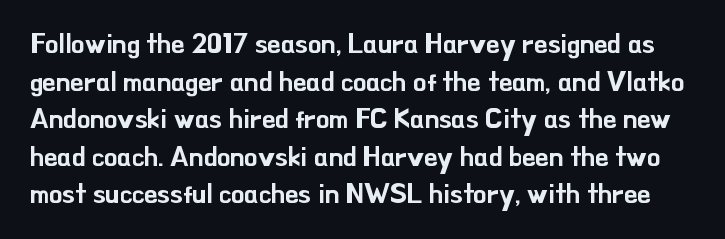
The image shows 27 px text type, upright; set normal line spacing (1.39x), normal letter spacing, not underlined.
